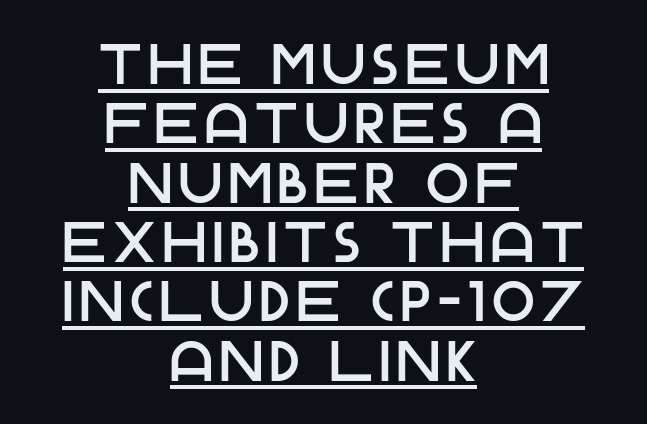
{"serif": "no", "italic": "no", "width": "normal", "stroke_contrast": "low", "x_height": "large", "monospaced": "no", "underline": "yes", "align": "center", "line_spacing": "tight", "line_spacing_ratio": 1.06, "glyph_px": 56}
